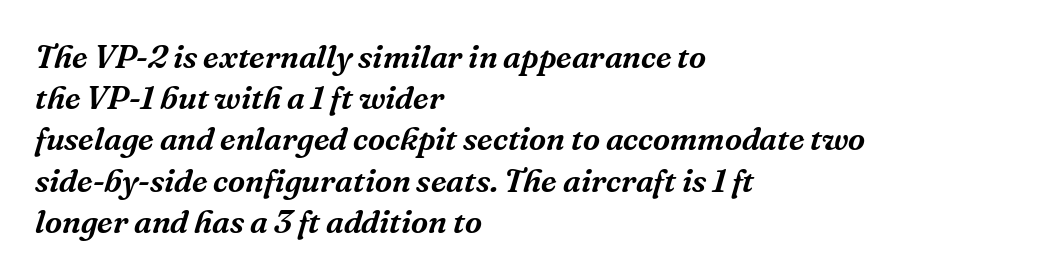
The image shows 33 px serif type, italic (leaning right); set left-aligned, normal line spacing (1.25x), normal letter spacing, not underlined; medium stroke contrast and a medium x-height.
